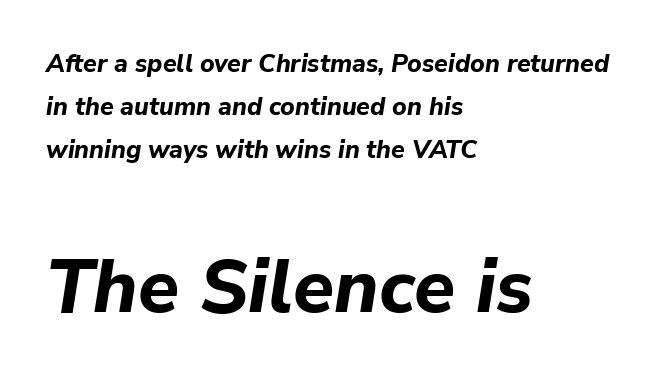
Q: Is the text bold? A: Yes.
Q: Is the text italic (slanted)? A: Yes, it leans right by about 9 degrees.
Q: Is the text underlined? A: No.
Q: How is the paragraph aligned? A: Left-aligned.
Q: Is the spacing between letters normal or unusually wide? A: Normal.
Q: Which block of text is set in a larger size, the first (top) or the second (bottom)? A: The second (bottom) one.
Q: Width (condensed, normal, or wide)? A: Normal.
Q: Stroke contrast? A: Low.
Q: x-height? A: Medium.
Q: Monospaced? A: No.
